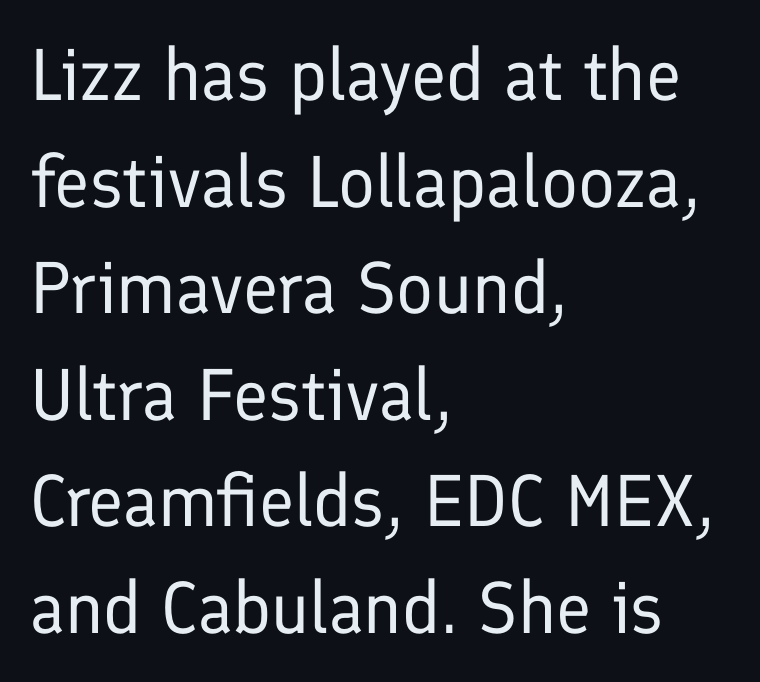
{"serif": "no", "italic": "no", "bold": "no", "weight": "regular", "width": "normal", "stroke_contrast": "low", "x_height": "medium", "monospaced": "no", "underline": "no", "align": "left", "line_spacing": "normal", "line_spacing_ratio": 1.46, "letter_spacing": "normal", "letter_spacing_em": 0.0, "glyph_px": 73}
